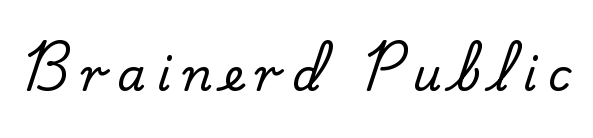
The image shows 45 px serif type; set unusually wide letter spacing (+0.26 em), not underlined; low stroke contrast and a small x-height.
